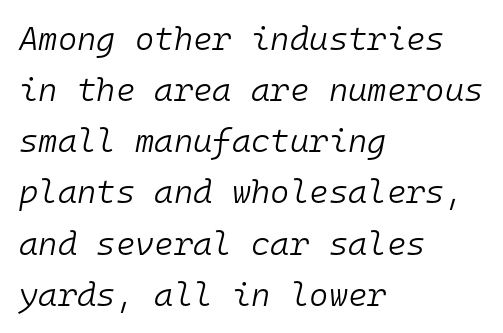
The image shows 33 px light type, italic (leaning right), monospaced; set left-aligned, normal line spacing (1.55x), normal letter spacing, not underlined; low stroke contrast and a medium x-height.
